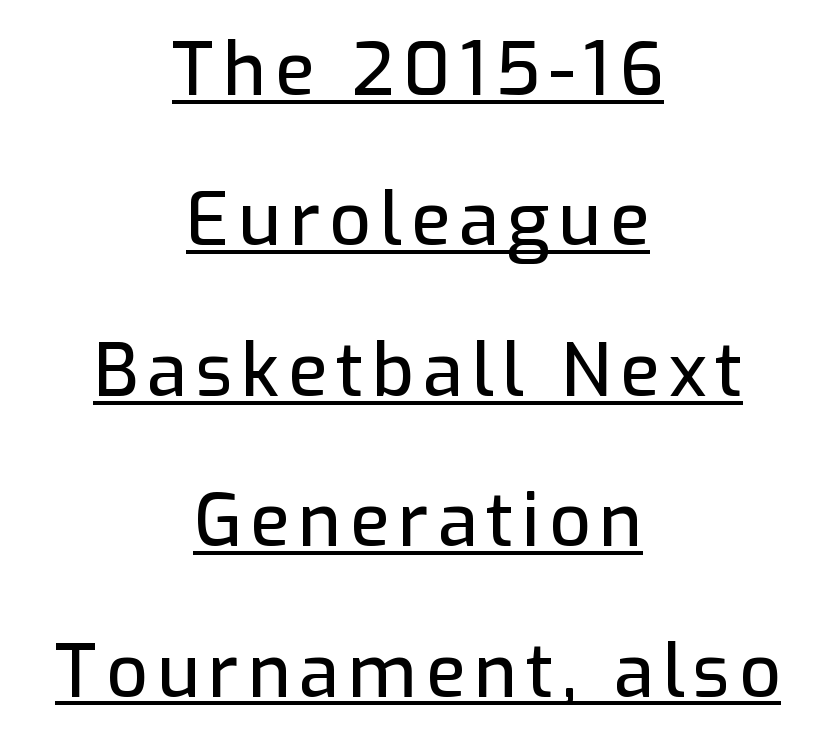
The image shows 73 px sans-serif type, upright; set centered, loose line spacing (2.06x), underlined; low stroke contrast and a medium x-height.
